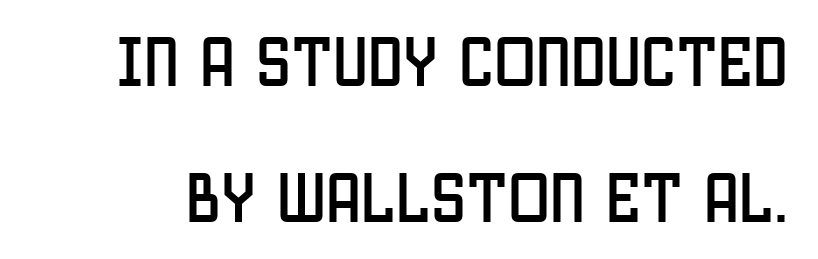
{"serif": "no", "italic": "no", "width": "condensed", "stroke_contrast": "low", "x_height": "large", "monospaced": "no", "underline": "no", "line_spacing": "loose", "line_spacing_ratio": 2.42, "letter_spacing": "normal", "letter_spacing_em": 0.0, "glyph_px": 56}
